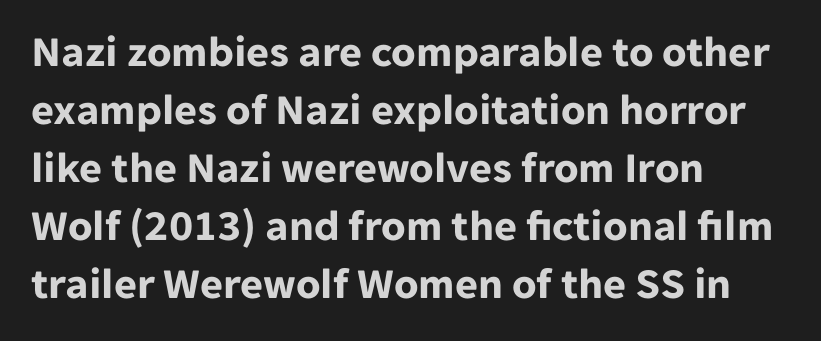
The image shows 44 px bold sans-serif type, upright; set left-aligned, normal line spacing (1.32x), normal letter spacing, not underlined; low stroke contrast and a medium x-height.
